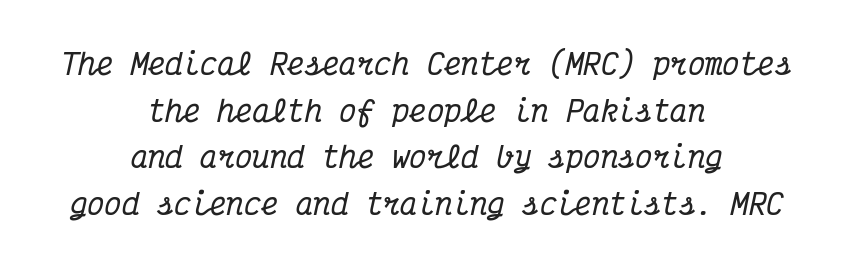
{"serif": "yes", "italic": "yes", "lean": "right", "slant_degrees": 12, "width": "condensed", "stroke_contrast": "medium", "x_height": "medium", "monospaced": "yes", "underline": "no", "align": "center", "line_spacing": "normal", "line_spacing_ratio": 1.61, "letter_spacing": "normal", "letter_spacing_em": 0.0, "glyph_px": 29}
